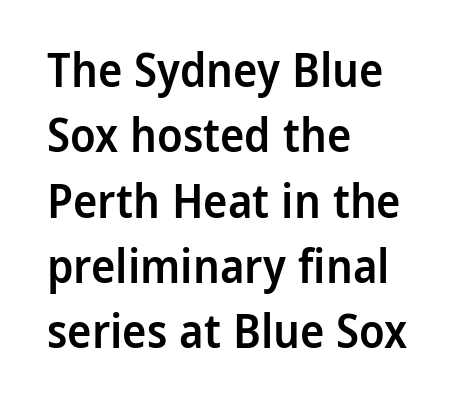
A sans-serif font was chosen for this passage. Rows of type keep a routine distance in the vertical direction. Note the varied advance widths — an 'i' is clearly narrower than an 'm'. The zone under the glyphs is completely vacant. Caption: semibold face, moderately heavy strokes. Letter spacing: default.
